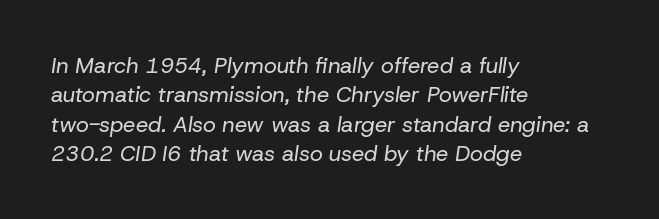
The image shows 22 px text type, italic (leaning right); set left-aligned, normal line spacing (1.33x), normal letter spacing, not underlined.
